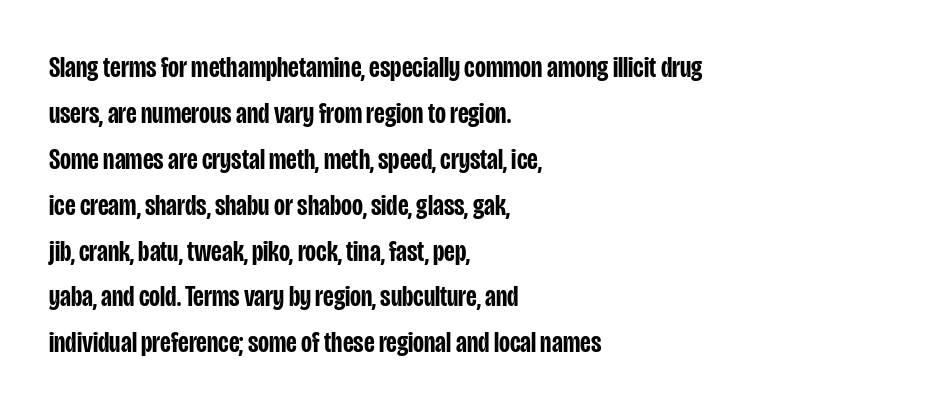
{"serif": "no", "italic": "no", "bold": "semi", "weight": "semibold", "width": "condensed", "stroke_contrast": "low", "x_height": "large", "monospaced": "no", "underline": "no", "align": "left", "line_spacing": "normal", "line_spacing_ratio": 1.53, "letter_spacing": "normal", "letter_spacing_em": 0.0, "glyph_px": 30}
